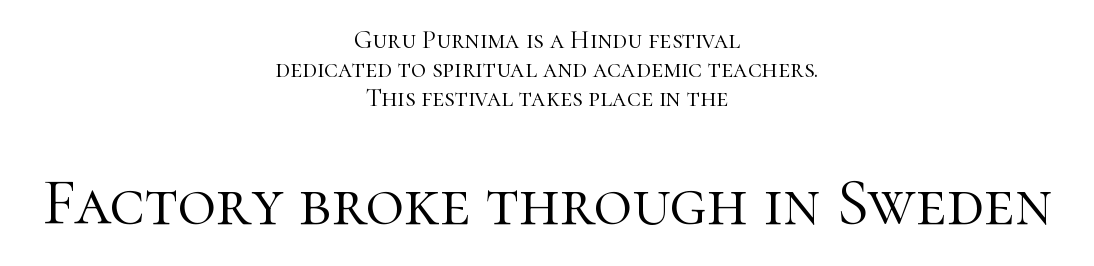
Q: Is the text bold? A: No.
Q: Is the text italic (slanted)? A: No, it is upright.
Q: Is the typeface a serif or a sans-serif typeface? A: Serif.
Q: Is the text underlined? A: No.
Q: How is the paragraph aligned? A: Centered.
Q: Is the spacing between letters normal or unusually wide? A: Normal.
Q: Is the spacing between lines tight, normal or loose? A: Tight.
Q: Which block of text is set in a larger size, the first (top) or the second (bottom)? A: The second (bottom) one.
Q: Width (condensed, normal, or wide)? A: Normal.
Q: Stroke contrast? A: High.
Q: x-height? A: Medium.
Q: Monospaced? A: No.
